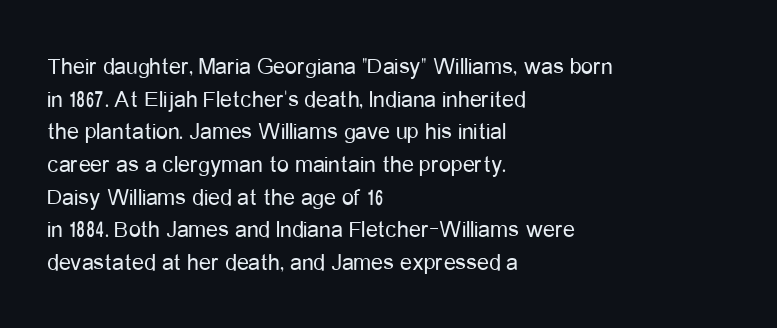
The image shows 24 px text type, upright; set left-aligned, normal line spacing (1.36x), normal letter spacing, not underlined.
